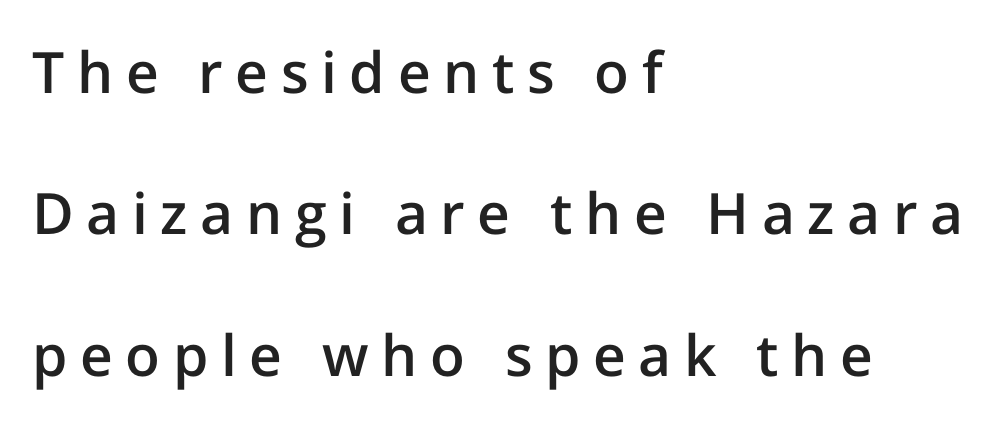
The gaps between neighbouring characters are conspicuously large. Does the lettering tilt? It doesn't — this is upright. Grotesque or geometric, the face here clearly has no serifs. A bare baseline throughout the passage.
